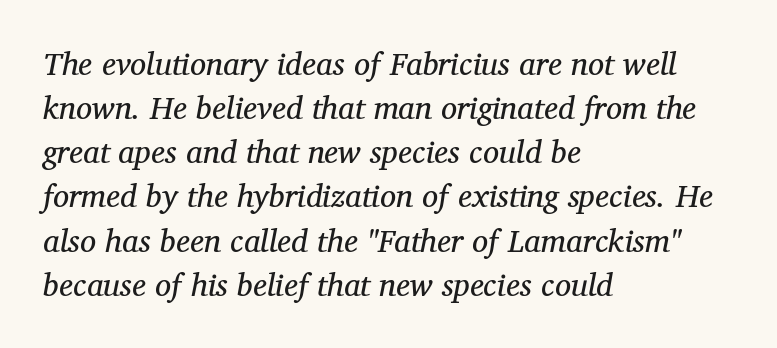
Q: Is the text bold? A: No.
Q: Is the text italic (slanted)? A: Yes, it leans right by about 12 degrees.
Q: Is the typeface a serif or a sans-serif typeface? A: Serif.
Q: Is the text underlined? A: No.
Q: How is the paragraph aligned? A: Left-aligned.
Q: Is the spacing between letters normal or unusually wide? A: Normal.
Q: Is the spacing between lines tight, normal or loose? A: Normal.
Q: Width (condensed, normal, or wide)? A: Normal.
Q: Stroke contrast? A: Medium.
Q: x-height? A: Medium.
Q: Monospaced? A: No.
